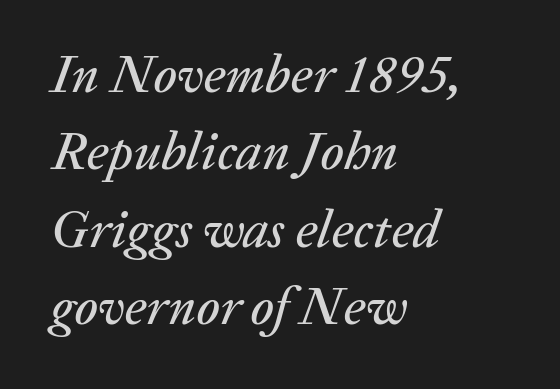
The image shows 53 px text type, italic (leaning right); set left-aligned, normal line spacing (1.46x), normal letter spacing, not underlined; low stroke contrast and a medium x-height.
